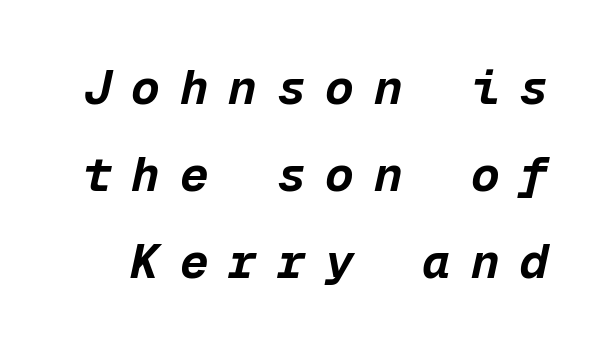
{"italic": "yes", "lean": "right", "slant_degrees": 12, "bold": "yes", "weight": "bold", "width": "normal", "stroke_contrast": "low", "x_height": "medium", "monospaced": "yes", "underline": "no", "line_spacing_ratio": 1.81, "letter_spacing": "wide", "letter_spacing_em": 0.41, "glyph_px": 48}
